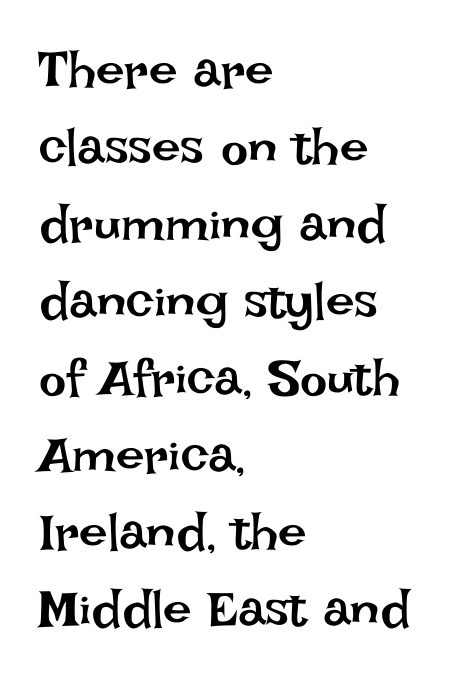
A normal amount of white space separates one row of letters from the next. Check under the words: just untouched page. Spacing verdict: proportional, widths tailored to each character. Compared with a centered layout, this one pins lines to the left instead. The strokes are not fattened; the text isn't bold.
